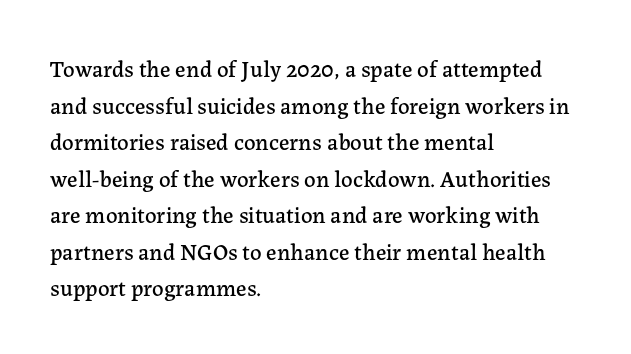
Rendered with straight, roman letterforms. Notice how the passage keeps a crisp vertical edge on the left only. A typesetter would call this leading conventional body-copy spacing. Is the letter spacing exaggerated? No — it looks like the ordinary default.
